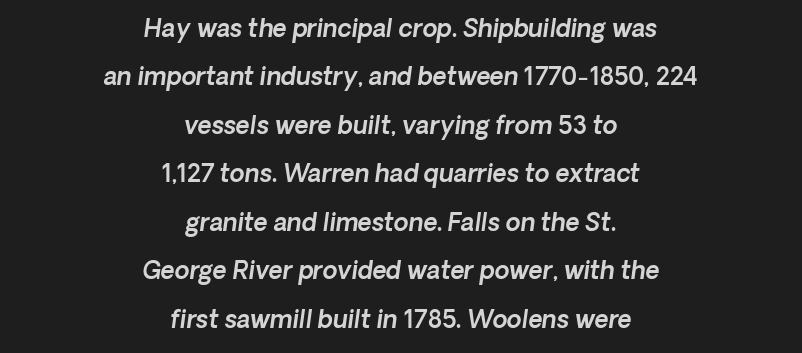
The image shows 24 px text type, italic (leaning right); set centered, loose line spacing (2.02x), normal letter spacing, not underlined.
